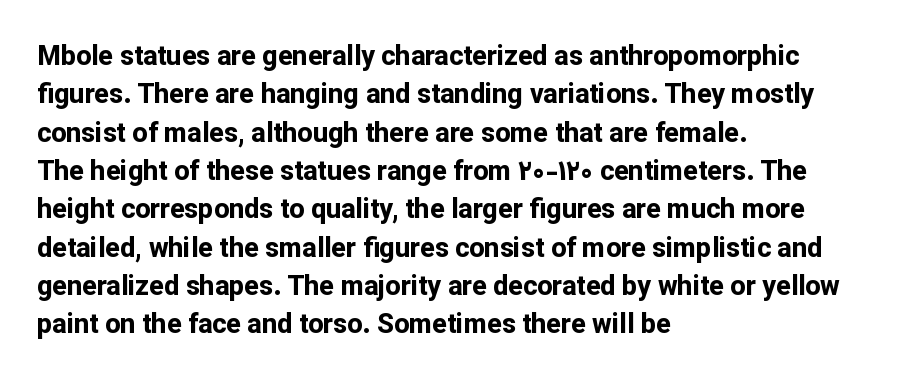
The image shows 27 px bold type, upright; set left-aligned, normal line spacing (1.42x), normal letter spacing, not underlined.
